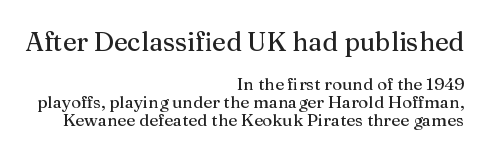
Q: Is the text italic (slanted)? A: No, it is upright.
Q: Is the text underlined? A: No.
Q: How is the paragraph aligned? A: Right-aligned.
Q: Is the spacing between letters normal or unusually wide? A: Normal.
Q: Is the spacing between lines tight, normal or loose? A: Tight.
Q: Which block of text is set in a larger size, the first (top) or the second (bottom)? A: The first (top) one.
